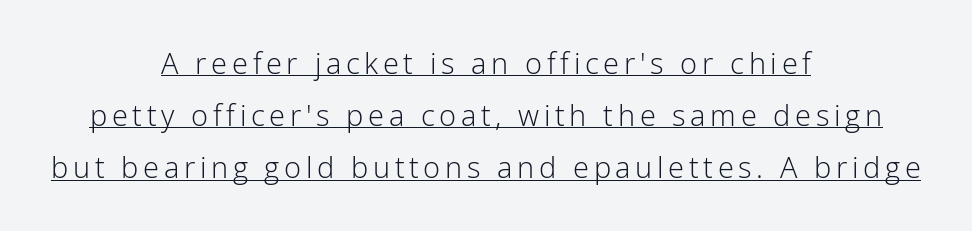
Q: Is the text bold? A: No.
Q: Is the text italic (slanted)? A: No, it is upright.
Q: Is the typeface a serif or a sans-serif typeface? A: Sans-serif.
Q: Is the text underlined? A: Yes.
Q: How is the paragraph aligned? A: Centered.
Q: Width (condensed, normal, or wide)? A: Normal.
Q: Stroke contrast? A: Low.
Q: x-height? A: Medium.
Q: Monospaced? A: No.
